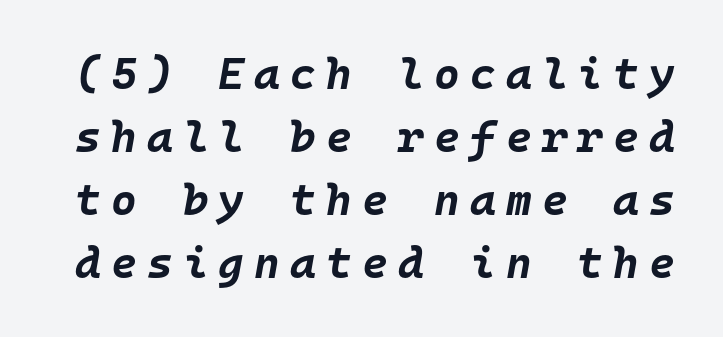
Each glyph is drawn with heavy, bold strokes. The gap between lines stays unmarked. The lettering tilts uniformly, giving the passage an italic look. A typesetter would call this leading conventional body-copy spacing. The tracking reads as deliberately expanded to a designer's eye.
